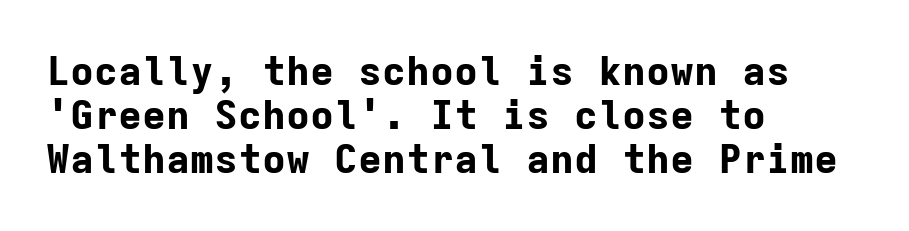
You could count columns in this text — the font is strictly monospaced. Italic: no, the glyphs are upright roman. Beneath every word, the page is bare. Font category for this specimen: sans-serif.
